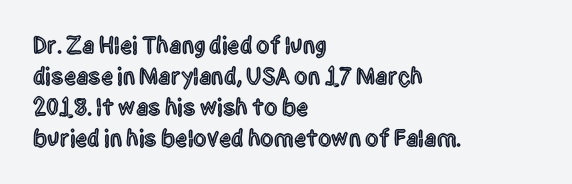
The image shows 24 px text type, upright; set left-aligned, normal line spacing (1.29x), normal letter spacing, not underlined.
